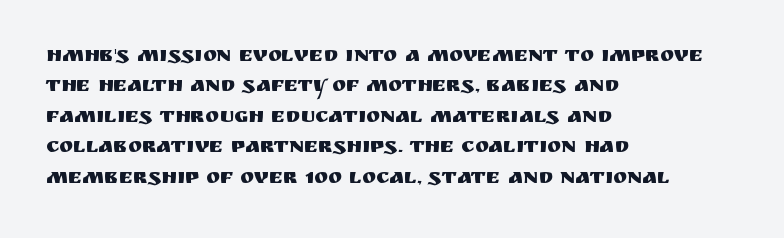
The image shows 21 px text type, upright; set left-aligned, normal line spacing (1.45x), normal letter spacing, not underlined.
